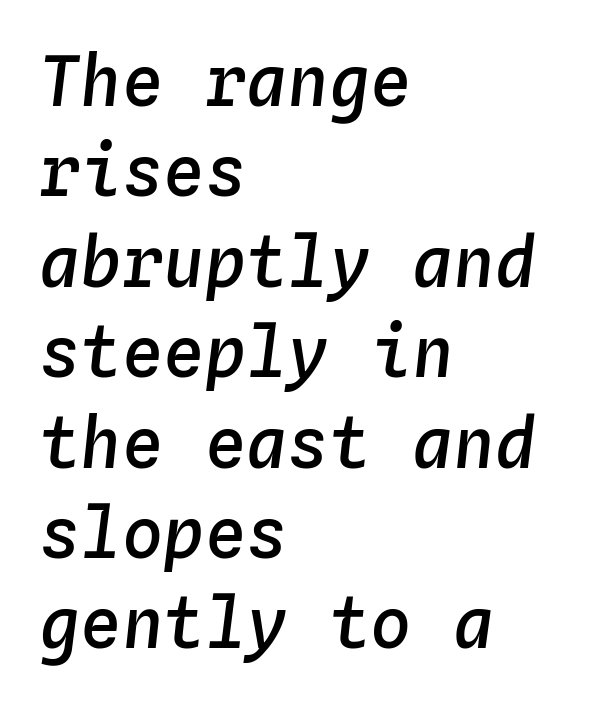
Q: Is the text bold? A: Semi-bold.
Q: Is the text italic (slanted)? A: Yes, it leans right by about 4 degrees.
Q: Is the text underlined? A: No.
Q: How is the paragraph aligned? A: Left-aligned.
Q: Is the spacing between letters normal or unusually wide? A: Normal.
Q: Is the spacing between lines tight, normal or loose? A: Normal.
Q: Width (condensed, normal, or wide)? A: Normal.
Q: Stroke contrast? A: Low.
Q: x-height? A: Medium.
Q: Monospaced? A: Yes.
